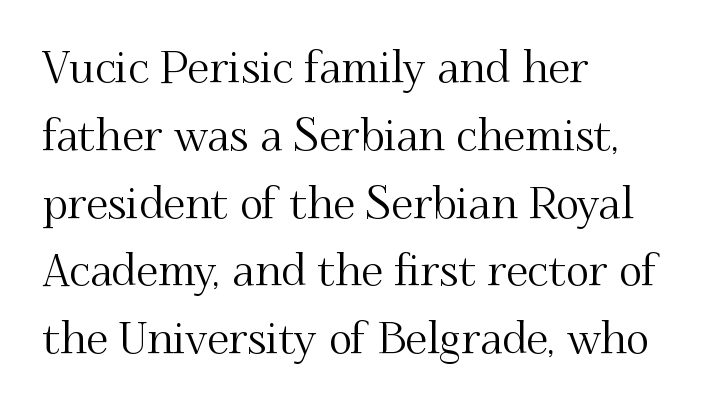
Q: Is the text italic (slanted)? A: No, it is upright.
Q: Is the typeface a serif or a sans-serif typeface? A: Serif.
Q: Is the text underlined? A: No.
Q: How is the paragraph aligned? A: Left-aligned.
Q: Is the spacing between letters normal or unusually wide? A: Normal.
Q: Is the spacing between lines tight, normal or loose? A: Normal.
Q: Width (condensed, normal, or wide)? A: Normal.
Q: Stroke contrast? A: Medium.
Q: x-height? A: Small.
Q: Monospaced? A: No.
